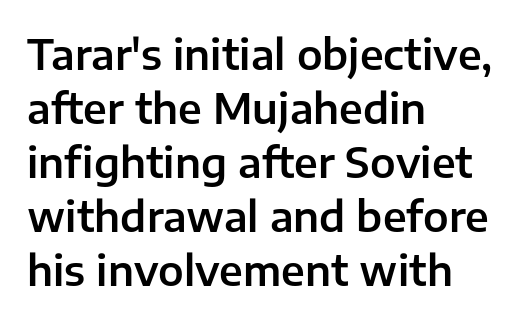
Q: Is the text italic (slanted)? A: No, it is upright.
Q: Is the typeface a serif or a sans-serif typeface? A: Sans-serif.
Q: Is the text underlined? A: No.
Q: How is the paragraph aligned? A: Left-aligned.
Q: Is the spacing between letters normal or unusually wide? A: Normal.
Q: Is the spacing between lines tight, normal or loose? A: Normal.
Q: Width (condensed, normal, or wide)? A: Normal.
Q: Stroke contrast? A: Low.
Q: x-height? A: Medium.
Q: Monospaced? A: No.
